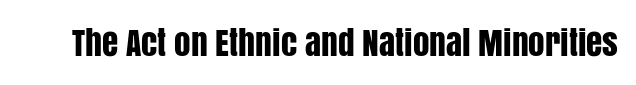
The letters advance in unequal steps, a hallmark of proportional type. You can tell it's not italic because the verticals are truly vertical. Clear beneath every line of the passage. Grotesque or geometric, the face here clearly has no serifs. The passage shown has conventional tracking throughout.
